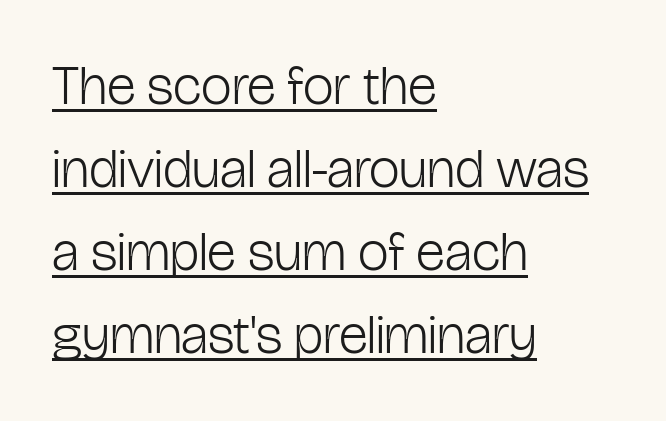
{"serif": "no", "italic": "no", "bold": "no", "weight": "light", "width": "condensed", "stroke_contrast": "low", "x_height": "medium", "monospaced": "no", "underline": "yes", "align": "left", "line_spacing": "normal", "line_spacing_ratio": 1.51, "letter_spacing": "normal", "letter_spacing_em": 0.0, "glyph_px": 55}
